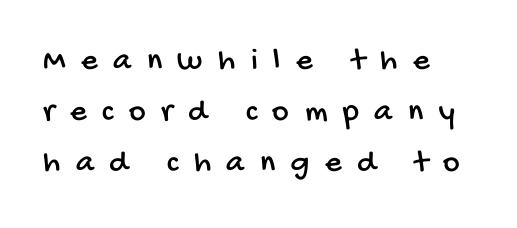
Q: Is the typeface a serif or a sans-serif typeface? A: Sans-serif.
Q: Is the text underlined? A: No.
Q: How is the paragraph aligned? A: Left-aligned.
Q: Is the spacing between letters normal or unusually wide? A: Unusually wide.
Q: Is the spacing between lines tight, normal or loose? A: Normal.
Q: Width (condensed, normal, or wide)? A: Condensed.
Q: Stroke contrast? A: Low.
Q: x-height? A: Large.
Q: Monospaced? A: No.
